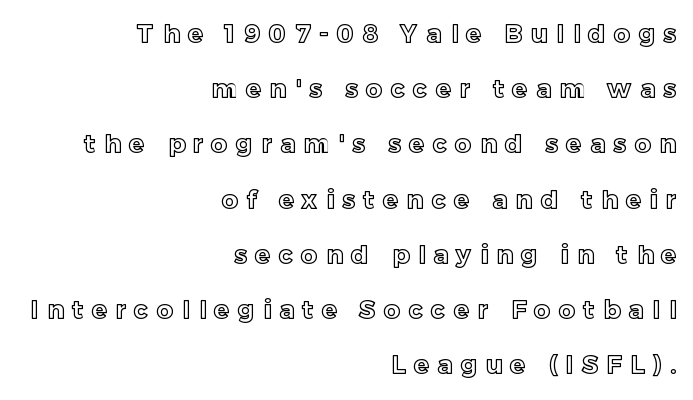
The image shows 25 px text type, upright; set right-aligned, loose line spacing (2.21x), unusually wide letter spacing (+0.34 em), not underlined.
